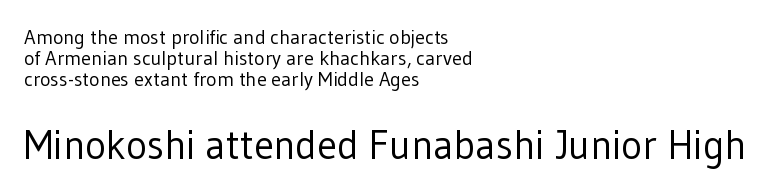
This reads as an unemphasized weight, regular at the heaviest. Inter-character spacing is left at the font's built-in metrics. Only glyphs here, with clear space below each row. Is this a fixed-width face? No — the glyphs have proportional, varying widths. These lines huddle together more closely than default settings would place them.
